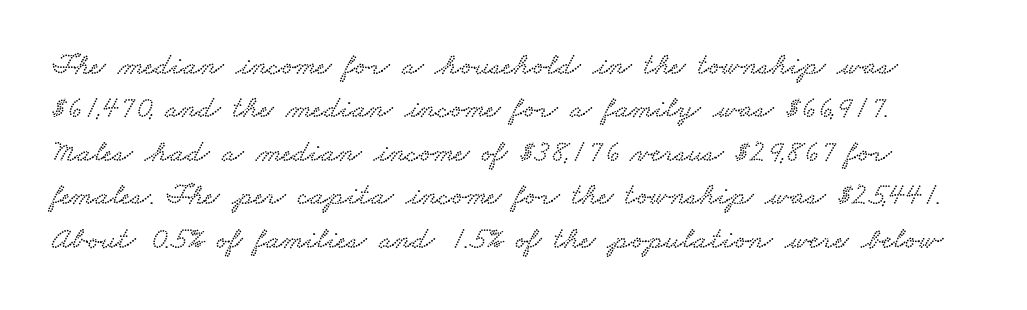
{"serif": "yes", "width": "wide", "stroke_contrast": "low", "x_height": "small", "monospaced": "no", "underline": "no", "line_spacing": "normal", "line_spacing_ratio": 1.4, "letter_spacing": "normal", "letter_spacing_em": 0.0, "glyph_px": 31}
